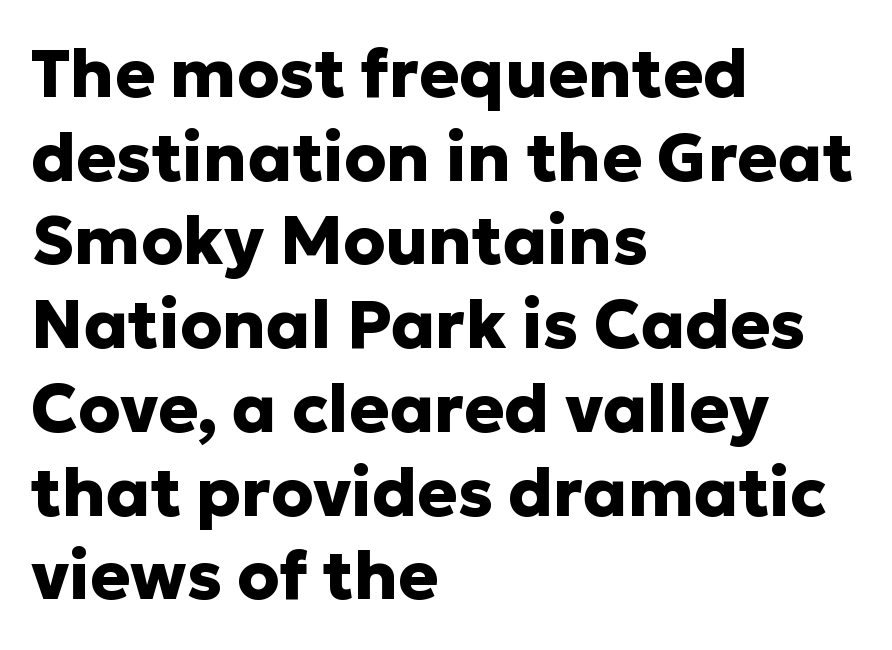
Q: Is the text bold? A: Yes.
Q: Is the text italic (slanted)? A: No, it is upright.
Q: Is the typeface a serif or a sans-serif typeface? A: Sans-serif.
Q: Is the text underlined? A: No.
Q: How is the paragraph aligned? A: Left-aligned.
Q: Is the spacing between letters normal or unusually wide? A: Normal.
Q: Is the spacing between lines tight, normal or loose? A: Normal.
Q: Width (condensed, normal, or wide)? A: Normal.
Q: Stroke contrast? A: Low.
Q: x-height? A: Medium.
Q: Monospaced? A: No.
